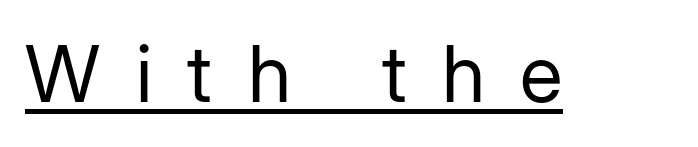
Q: Is the text bold? A: No.
Q: Is the text italic (slanted)? A: No, it is upright.
Q: Is the typeface a serif or a sans-serif typeface? A: Sans-serif.
Q: Is the text underlined? A: Yes.
Q: Is the spacing between letters normal or unusually wide? A: Unusually wide.
Q: Width (condensed, normal, or wide)? A: Normal.
Q: Stroke contrast? A: Low.
Q: x-height? A: Medium.
Q: Monospaced? A: No.
